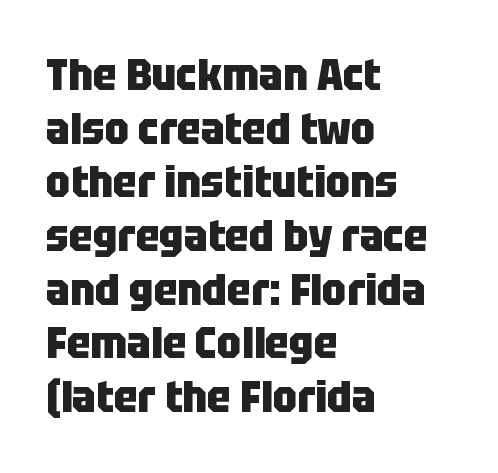
Looks like regular typesetting: each glyph gets only the width it needs. The rendering uses a bold face; every stroke is thick and dark. Letterform terminals end flat and unadorned throughout the passage. Has an underline been added? It has not. Is there any slant? The stems are plumb. Line beginnings align vertically; line endings do not.
